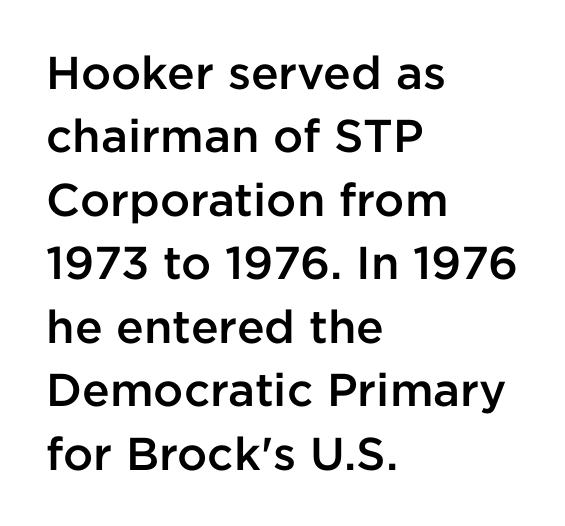
The image shows 46 px semibold sans-serif type, upright; set left-aligned, normal line spacing (1.38x), normal letter spacing, not underlined; low stroke contrast and a medium x-height.
